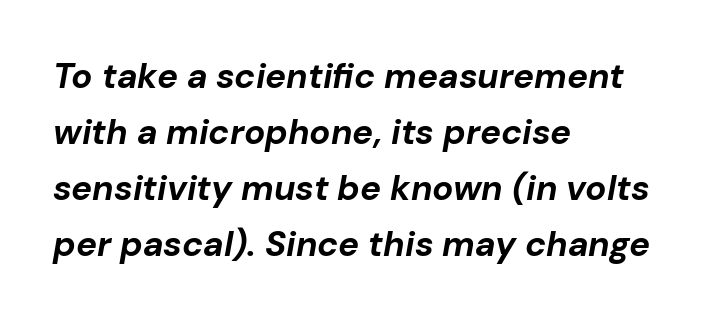
The lines sit at an ordinary, default distance from one another. Has an underline been added? It has not. Every character sits at an angle, as italics do. Spacing verdict: proportional, widths tailored to each character.
